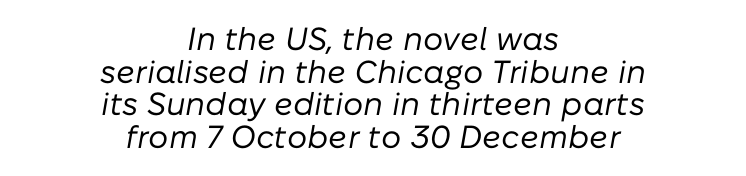
Q: Is the text bold? A: No.
Q: Is the text italic (slanted)? A: Yes, it leans right by about 10 degrees.
Q: Is the text underlined? A: No.
Q: How is the paragraph aligned? A: Centered.
Q: Is the spacing between letters normal or unusually wide? A: Normal.
Q: Is the spacing between lines tight, normal or loose? A: Tight.
Q: Width (condensed, normal, or wide)? A: Normal.
Q: Stroke contrast? A: Low.
Q: x-height? A: Medium.
Q: Monospaced? A: No.
